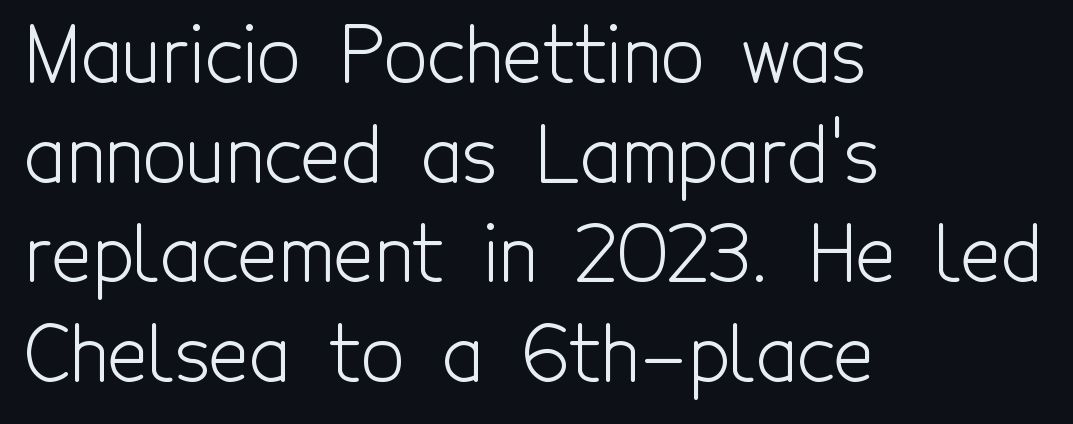
Normally led — the rows are evenly, conventionally spaced. The gaps between neighbouring characters are ordinary and unremarkable. Unbolded letterforms with no extra heft. Does the type have serifs? No, each stem ends abruptly.
